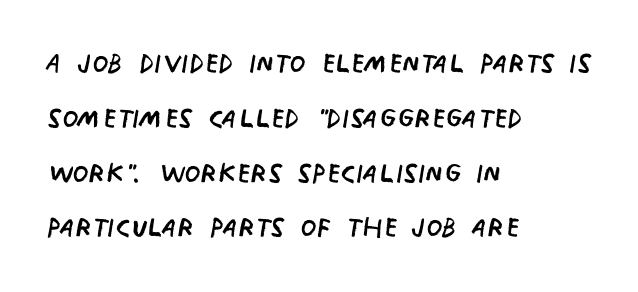
{"serif": "no", "bold": "no", "weight": "regular", "width": "condensed", "stroke_contrast": "low", "x_height": "large", "monospaced": "no", "underline": "no", "align": "left", "line_spacing": "normal", "line_spacing_ratio": 1.48, "letter_spacing": "normal", "letter_spacing_em": 0.0, "glyph_px": 37}
